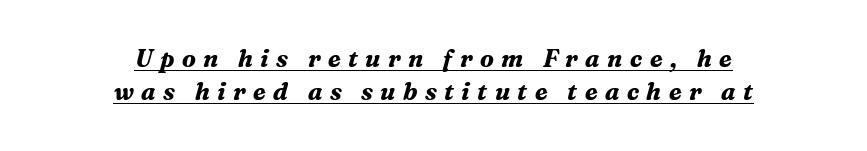
Q: Is the text bold? A: Yes.
Q: Is the text italic (slanted)? A: Yes, it leans right by about 16 degrees.
Q: Is the text underlined? A: Yes.
Q: How is the paragraph aligned? A: Centered.
Q: Is the spacing between letters normal or unusually wide? A: Unusually wide.
Q: Is the spacing between lines tight, normal or loose? A: Normal.
